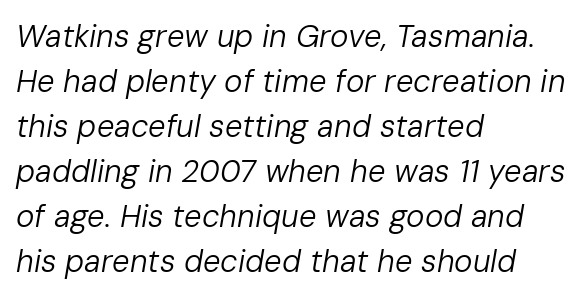
Q: Is the text bold? A: No.
Q: Is the text italic (slanted)? A: Yes, it leans right by about 10 degrees.
Q: Is the text underlined? A: No.
Q: How is the paragraph aligned? A: Left-aligned.
Q: Is the spacing between letters normal or unusually wide? A: Normal.
Q: Is the spacing between lines tight, normal or loose? A: Normal.
Q: Width (condensed, normal, or wide)? A: Normal.
Q: Stroke contrast? A: Low.
Q: x-height? A: Medium.
Q: Monospaced? A: No.
